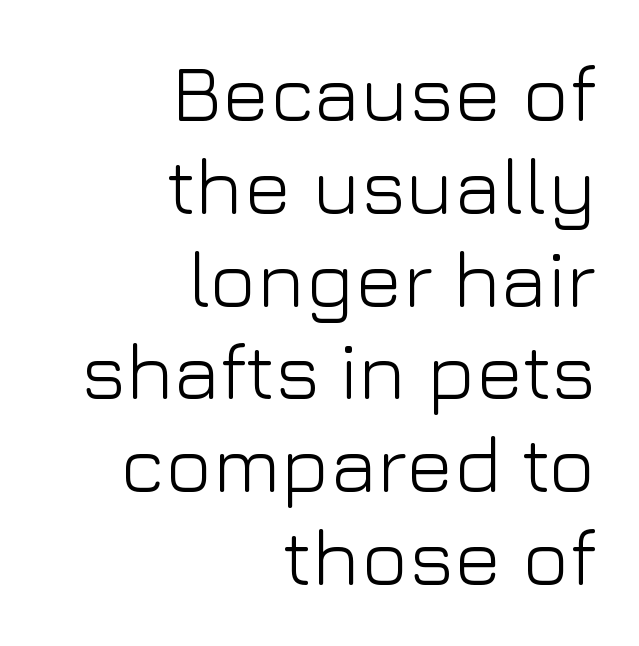
This rendering uses right alignment, leaving the left contour irregular. It's the straight-up-and-down kind of type. The face used here is proportionally spaced, like ordinary book or web type. The string is rendered with underlining switched off.
